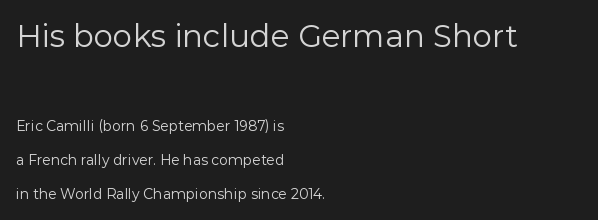
Q: Is the text bold? A: No.
Q: Is the text italic (slanted)? A: No, it is upright.
Q: Is the typeface a serif or a sans-serif typeface? A: Sans-serif.
Q: Is the text underlined? A: No.
Q: How is the paragraph aligned? A: Left-aligned.
Q: Is the spacing between letters normal or unusually wide? A: Normal.
Q: Is the spacing between lines tight, normal or loose? A: Loose.
Q: Which block of text is set in a larger size, the first (top) or the second (bottom)? A: The first (top) one.
Q: Width (condensed, normal, or wide)? A: Normal.
Q: Stroke contrast? A: Low.
Q: x-height? A: Medium.
Q: Monospaced? A: No.
